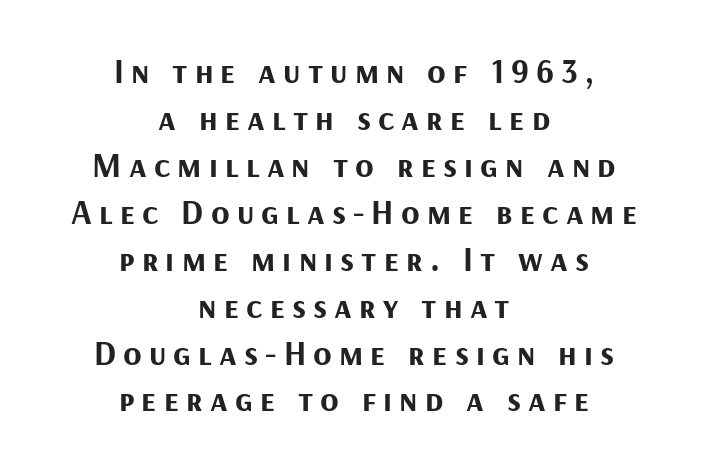
{"serif": "no", "italic": "no", "bold": "yes", "weight": "bold", "width": "normal", "stroke_contrast": "medium", "x_height": "medium", "monospaced": "no", "underline": "no", "align": "center", "line_spacing": "normal", "line_spacing_ratio": 1.38, "letter_spacing": "wide", "letter_spacing_em": 0.21, "glyph_px": 34}
